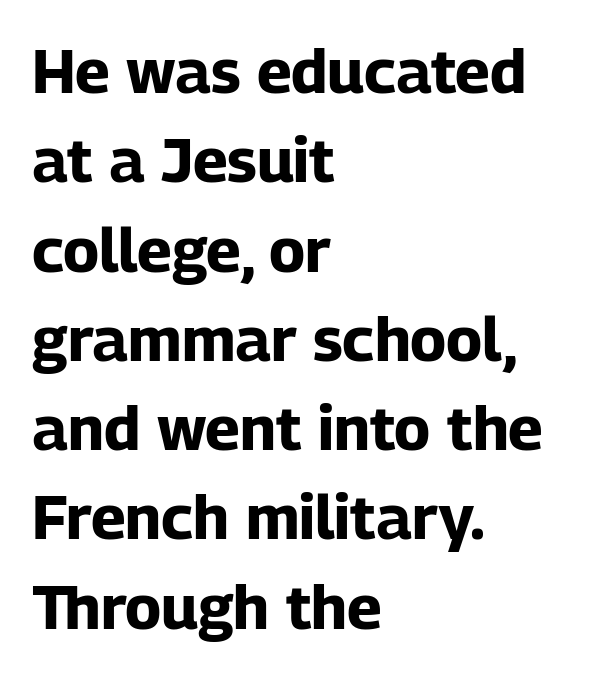
Each line starts at the same left margin while the right side varies. Students, observe: this is what conventionally led text looks like. The strokes are fattened all the way to bold. Words appear dense and cohesive because spacing is normal. The designer went with a sans here, leaving each stem footless. Check the space under the baseline: it is left empty.
